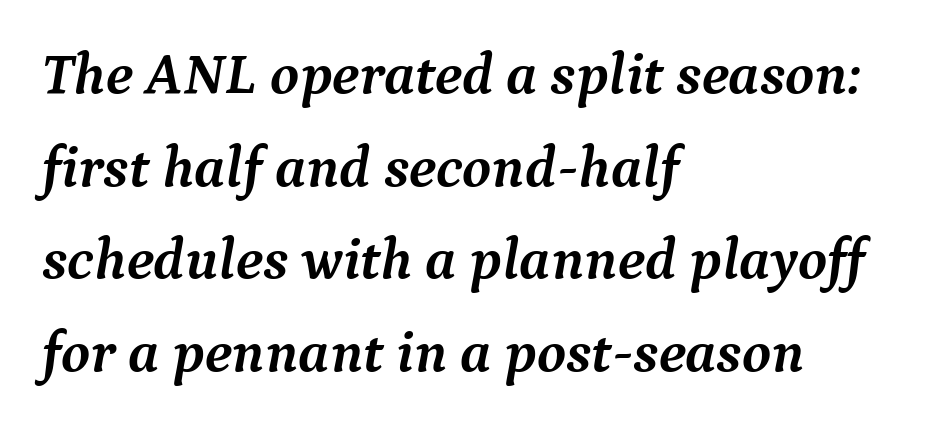
Q: Is the text bold? A: Yes.
Q: Is the text italic (slanted)? A: Yes, it leans right by about 9 degrees.
Q: Is the typeface a serif or a sans-serif typeface? A: Serif.
Q: Is the text underlined? A: No.
Q: How is the paragraph aligned? A: Left-aligned.
Q: Is the spacing between letters normal or unusually wide? A: Normal.
Q: Is the spacing between lines tight, normal or loose? A: Normal.
Q: Width (condensed, normal, or wide)? A: Normal.
Q: Stroke contrast? A: Medium.
Q: x-height? A: Medium.
Q: Monospaced? A: No.
